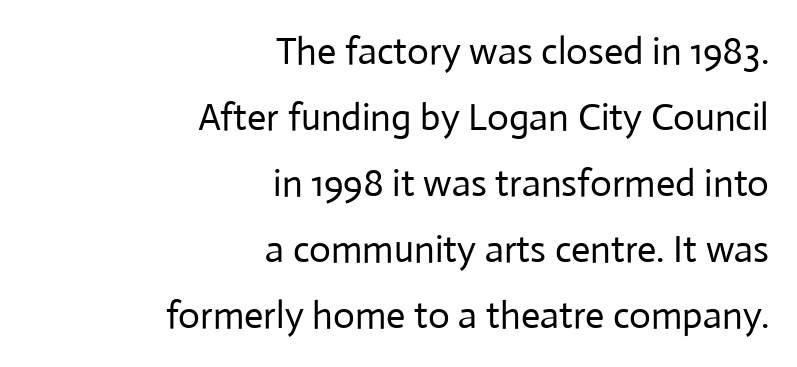
The image shows 38 px regular-weight sans-serif type, upright; set right-aligned, line spacing 1.74x, normal letter spacing, not underlined; low stroke contrast and a medium x-height.
